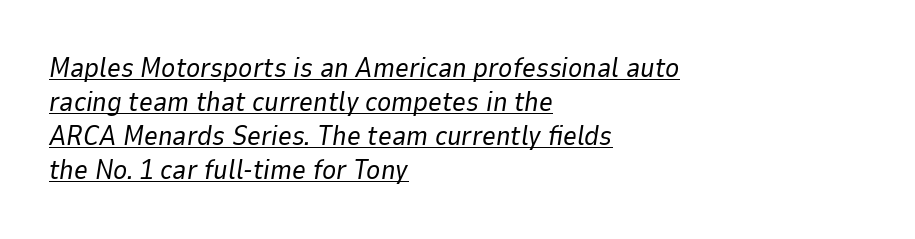
Q: Is the text bold? A: No.
Q: Is the text italic (slanted)? A: Yes, it leans right by about 9 degrees.
Q: Is the text underlined? A: Yes.
Q: How is the paragraph aligned? A: Left-aligned.
Q: Is the spacing between letters normal or unusually wide? A: Normal.
Q: Is the spacing between lines tight, normal or loose? A: Normal.
